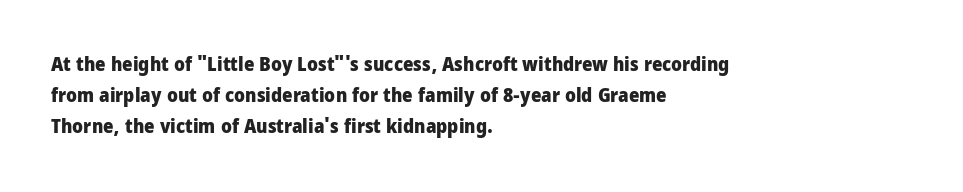
Q: Is the text bold? A: Yes.
Q: Is the text italic (slanted)? A: No, it is upright.
Q: Is the text underlined? A: No.
Q: How is the paragraph aligned? A: Left-aligned.
Q: Is the spacing between letters normal or unusually wide? A: Normal.
Q: Is the spacing between lines tight, normal or loose? A: Normal.
